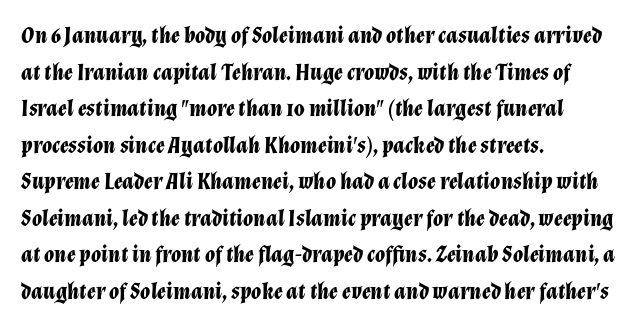
The image shows 23 px bold type, italic (leaning right); set left-aligned, normal line spacing (1.59x), normal letter spacing, not underlined.
